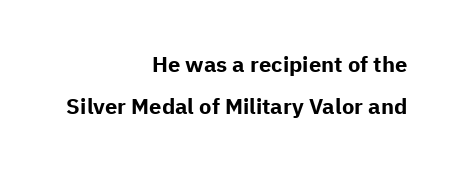
Rule under the text: the space is simply empty. The face used here is rendered with its standard letterfit. These lines carry a lot of weight — the face is fully bold. Typeset ragged left — the right edge is the straight one. Designer's note — italics off, roman on.
